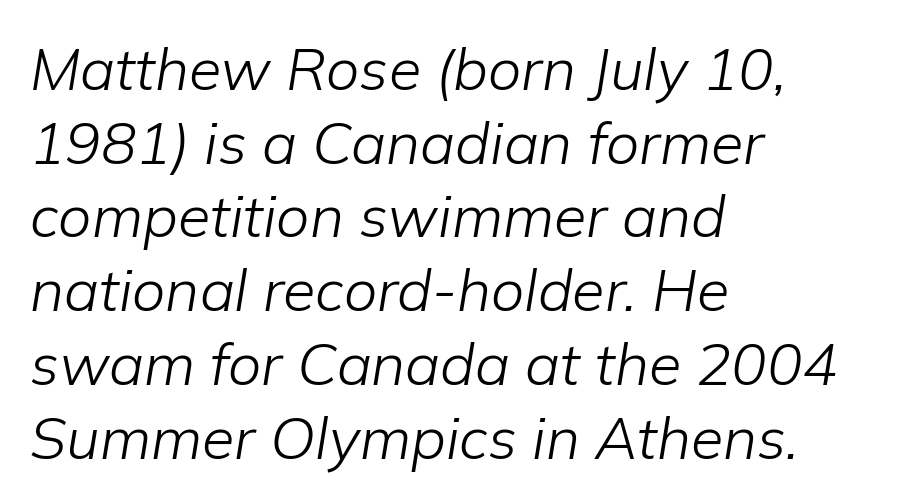
The image shows 59 px light type, italic (leaning right); set left-aligned, normal line spacing (1.25x), normal letter spacing, not underlined; low stroke contrast and a medium x-height.
